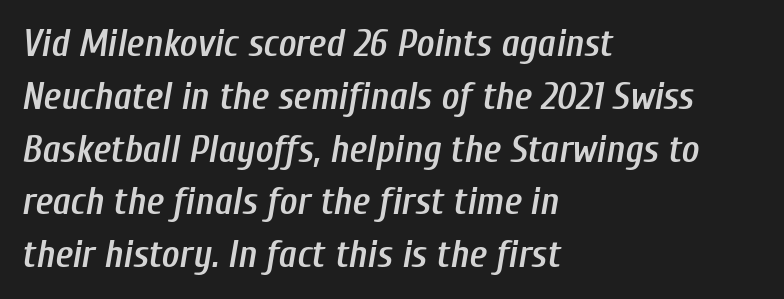
Q: Is the text bold? A: Semi-bold.
Q: Is the text italic (slanted)? A: Yes, it leans right by about 10 degrees.
Q: Is the text underlined? A: No.
Q: How is the paragraph aligned? A: Left-aligned.
Q: Is the spacing between letters normal or unusually wide? A: Normal.
Q: Is the spacing between lines tight, normal or loose? A: Normal.
Q: Width (condensed, normal, or wide)? A: Condensed.
Q: Stroke contrast? A: Low.
Q: x-height? A: Medium.
Q: Monospaced? A: No.
